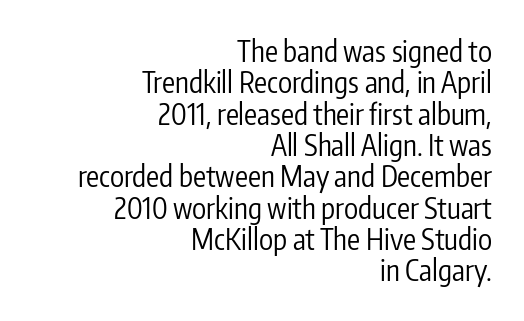
{"serif": "no", "italic": "no", "bold": "no", "weight": "regular", "width": "condensed", "stroke_contrast": "low", "x_height": "medium", "monospaced": "no", "underline": "no", "align": "right", "line_spacing": "tight", "line_spacing_ratio": 1.08, "letter_spacing": "normal", "letter_spacing_em": 0.0, "glyph_px": 29}
